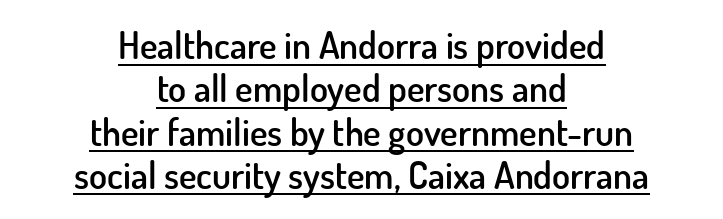
Q: Is the text bold? A: Semi-bold.
Q: Is the text italic (slanted)? A: No, it is upright.
Q: Is the typeface a serif or a sans-serif typeface? A: Sans-serif.
Q: Is the text underlined? A: Yes.
Q: How is the paragraph aligned? A: Centered.
Q: Is the spacing between letters normal or unusually wide? A: Normal.
Q: Width (condensed, normal, or wide)? A: Normal.
Q: Stroke contrast? A: Low.
Q: x-height? A: Small.
Q: Monospaced? A: No.
